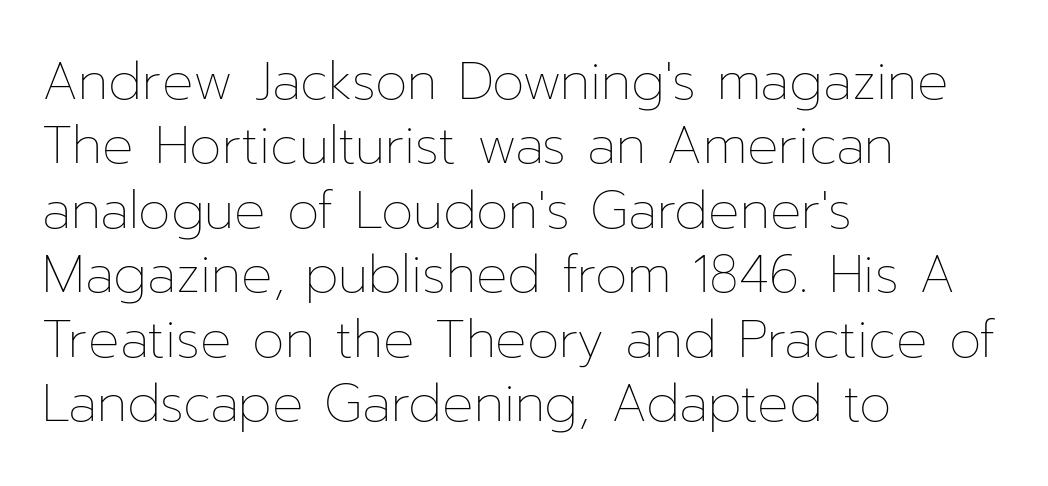
If you drew a line through each stem, it would be perfectly vertical. Does the copy run flush right? No — it runs flush left. Observe the ordinary spacing: letters are neighbours, not strangers. Each stroke keeps to a modest, everyday thickness or less. Anything drawn beneath the words? Only blank space. Think of a printed novel: that variable character pitch is what you see here.
